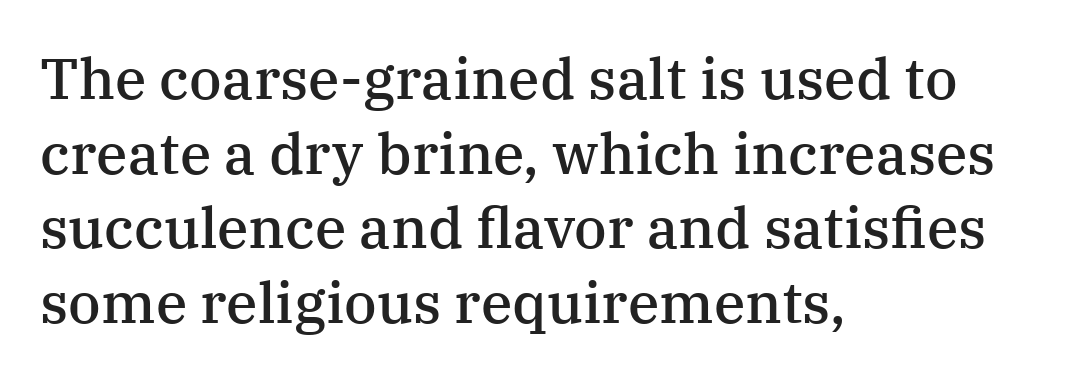
Q: Is the text bold? A: Semi-bold.
Q: Is the text italic (slanted)? A: No, it is upright.
Q: Is the typeface a serif or a sans-serif typeface? A: Serif.
Q: Is the text underlined? A: No.
Q: How is the paragraph aligned? A: Left-aligned.
Q: Is the spacing between letters normal or unusually wide? A: Normal.
Q: Is the spacing between lines tight, normal or loose? A: Normal.
Q: Width (condensed, normal, or wide)? A: Normal.
Q: Stroke contrast? A: Medium.
Q: x-height? A: Medium.
Q: Monospaced? A: No.
